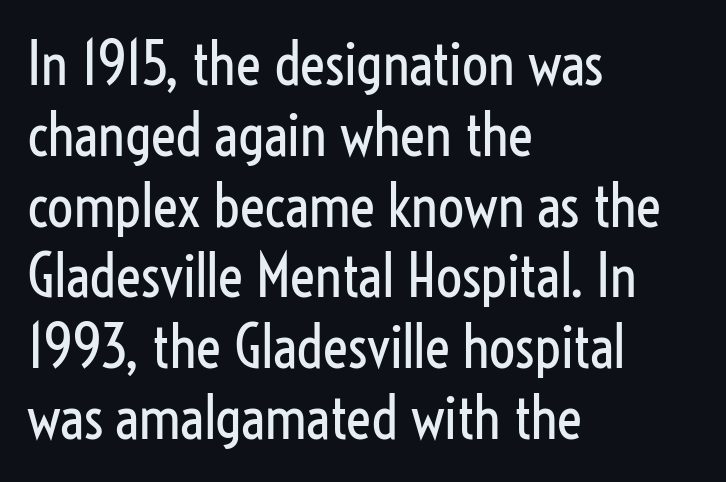
The image shows 58 px regular-weight, condensed sans-serif type, upright; set left-aligned, line spacing 1.22x, normal letter spacing, not underlined; low stroke contrast and a medium x-height.
